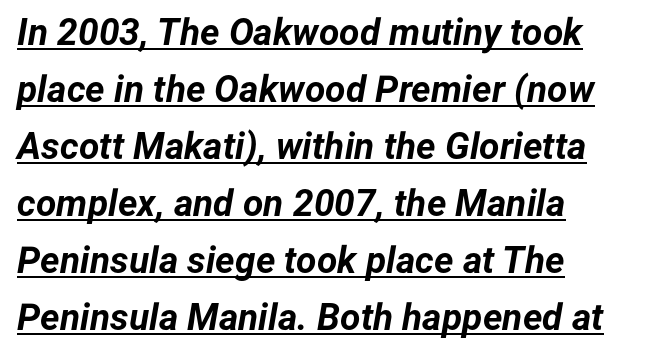
{"italic": "yes", "lean": "right", "slant_degrees": 12, "bold": "yes", "weight": "bold", "width": "normal", "stroke_contrast": "low", "x_height": "medium", "monospaced": "no", "underline": "yes", "align": "left", "line_spacing": "normal", "line_spacing_ratio": 1.54, "letter_spacing": "normal", "letter_spacing_em": 0.0, "glyph_px": 37}
